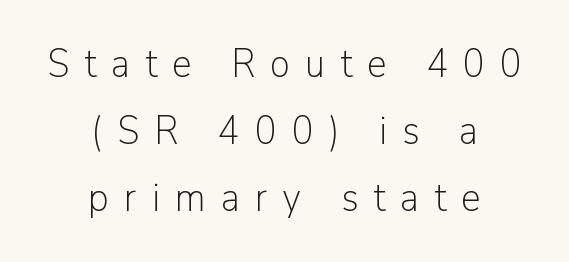
{"serif": "no", "italic": "no", "bold": "no", "weight": "light", "width": "normal", "stroke_contrast": "low", "x_height": "medium", "monospaced": "no", "underline": "no", "align": "center", "line_spacing": "normal", "line_spacing_ratio": 1.67, "letter_spacing": "wide", "letter_spacing_em": 0.38, "glyph_px": 40}
